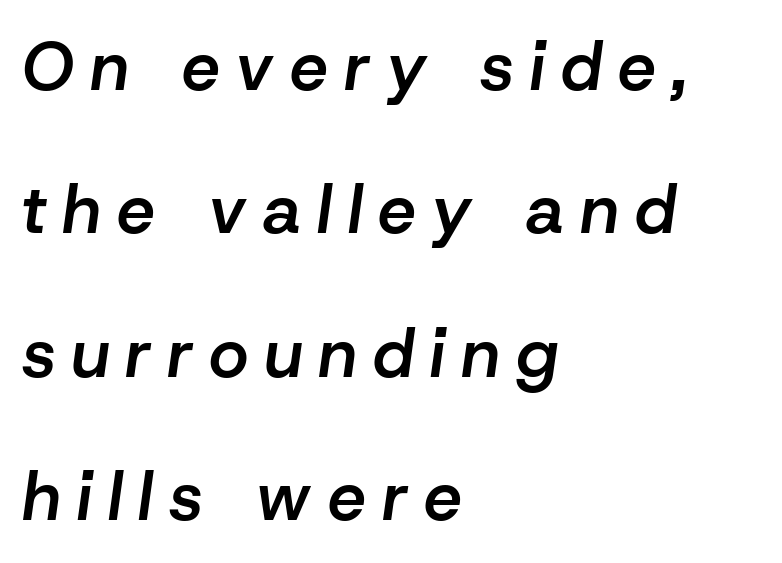
The line-height multiplier appears high, well above default. Honestly, there is no underline to notice here at all. Character widths vary here, with narrow letters taking less room than wide ones. Weight: semibold (demi). The rendering inserts visible extra space after every character.
